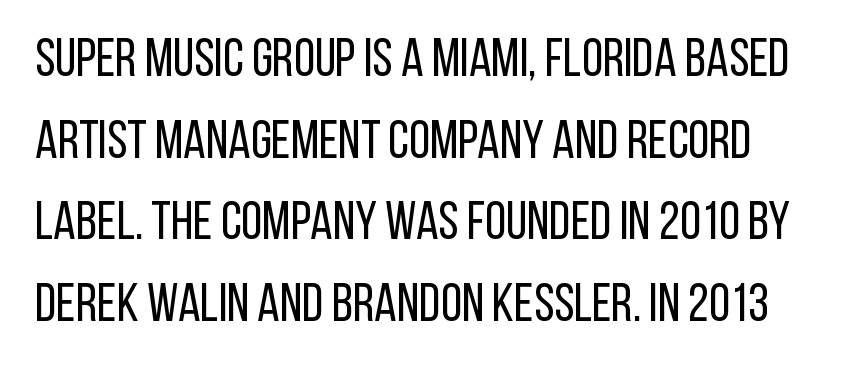
{"serif": "no", "italic": "no", "bold": "no", "weight": "regular", "width": "condensed", "stroke_contrast": "low", "x_height": "large", "monospaced": "no", "underline": "no", "line_spacing": "normal", "line_spacing_ratio": 1.51, "letter_spacing": "normal", "letter_spacing_em": 0.0, "glyph_px": 54}
